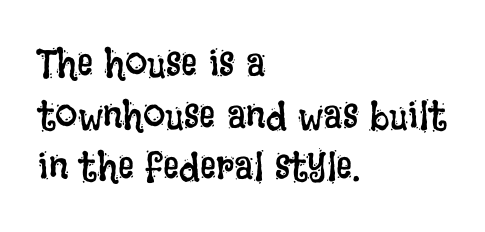
Q: Is the text bold? A: No.
Q: Is the text italic (slanted)? A: No, it is upright.
Q: Is the text underlined? A: No.
Q: How is the paragraph aligned? A: Left-aligned.
Q: Is the spacing between letters normal or unusually wide? A: Normal.
Q: Is the spacing between lines tight, normal or loose? A: Normal.
Q: Width (condensed, normal, or wide)? A: Condensed.
Q: Stroke contrast? A: Low.
Q: x-height? A: Large.
Q: Monospaced? A: No.
